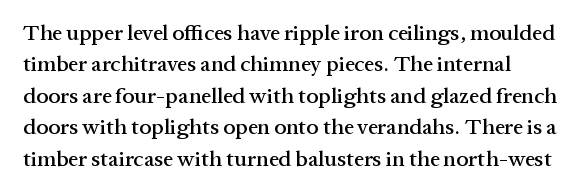
{"italic": "no", "underline": "no", "line_spacing": "normal", "line_spacing_ratio": 1.43, "letter_spacing": "normal", "letter_spacing_em": 0.0, "glyph_px": 22}
